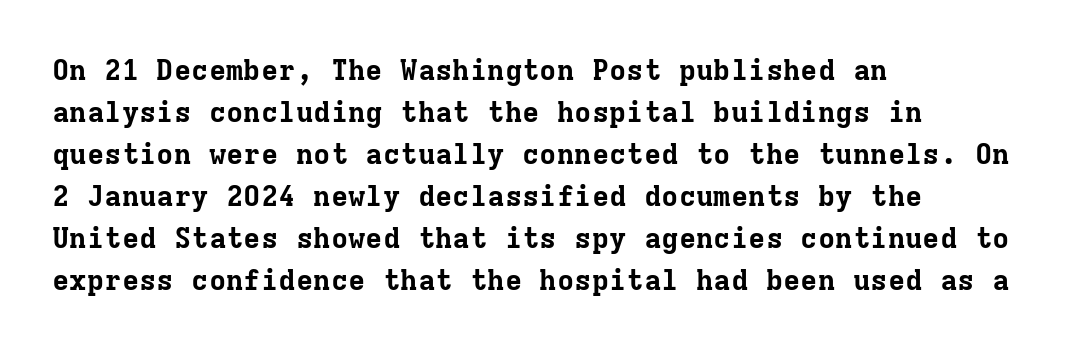
Clear beneath every line of the passage. The characters display serif detailing at their extremities. No extra tracking has been applied to these lines. All the whitespace from short lines collects on the right.
